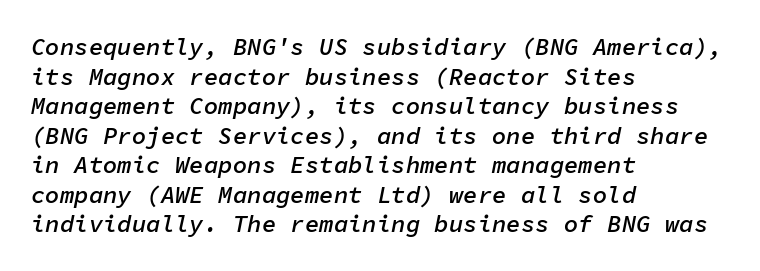
The image shows 24 px text type, italic (leaning right); set left-aligned, line spacing 1.23x, normal letter spacing, not underlined.
